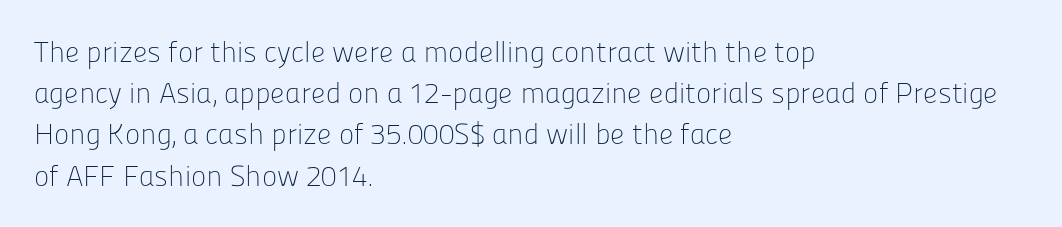
The image shows 29 px light sans-serif type, upright; set left-aligned, normal line spacing (1.42x), normal letter spacing, not underlined; low stroke contrast and a medium x-height.
